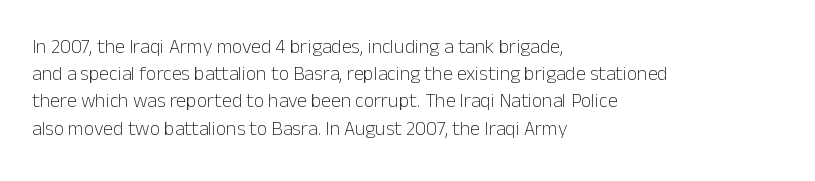
{"italic": "no", "bold": "no", "underline": "no", "align": "left", "line_spacing": "normal", "line_spacing_ratio": 1.36, "letter_spacing": "normal", "letter_spacing_em": 0.0, "glyph_px": 20}
